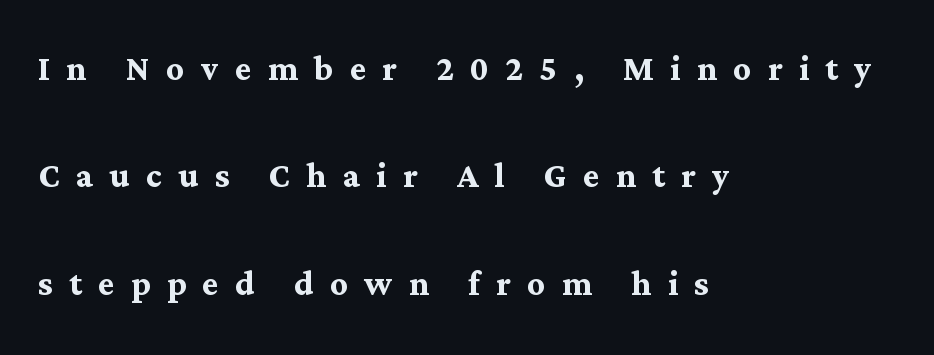
Q: Is the text bold? A: Yes.
Q: Is the text italic (slanted)? A: No, it is upright.
Q: Is the typeface a serif or a sans-serif typeface? A: Serif.
Q: Is the text underlined? A: No.
Q: How is the paragraph aligned? A: Left-aligned.
Q: Is the spacing between letters normal or unusually wide? A: Unusually wide.
Q: Is the spacing between lines tight, normal or loose? A: Loose.
Q: Width (condensed, normal, or wide)? A: Normal.
Q: Stroke contrast? A: Medium.
Q: x-height? A: Medium.
Q: Monospaced? A: No.
